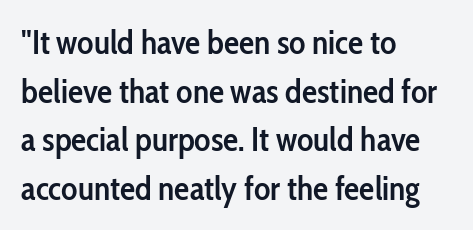
You can tell from the bare stems that sans-serif type was used. Character widths vary here, with narrow letters taking less room than wide ones. Where is the straight margin? On the left. The designer left line spacing at the default. The specimen reads as upright at a glance. Does extra space separate the letters? No, they use regular spacing.
